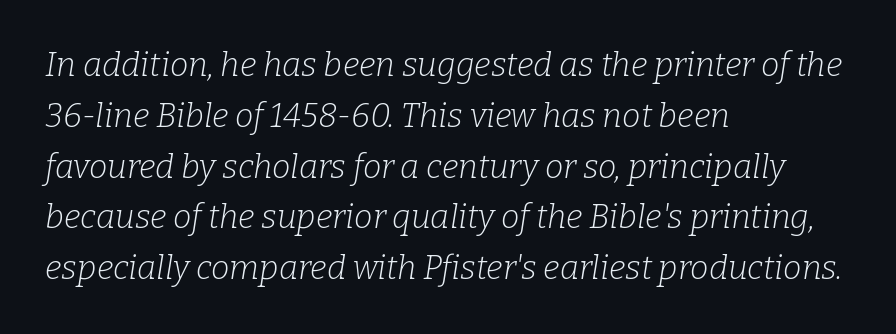
Q: Is the text bold? A: No.
Q: Is the text italic (slanted)? A: Yes, it leans right by about 9 degrees.
Q: Is the typeface a serif or a sans-serif typeface? A: Serif.
Q: Is the text underlined? A: No.
Q: How is the paragraph aligned? A: Left-aligned.
Q: Is the spacing between letters normal or unusually wide? A: Normal.
Q: Is the spacing between lines tight, normal or loose? A: Normal.
Q: Width (condensed, normal, or wide)? A: Normal.
Q: Stroke contrast? A: Low.
Q: x-height? A: Medium.
Q: Monospaced? A: No.
